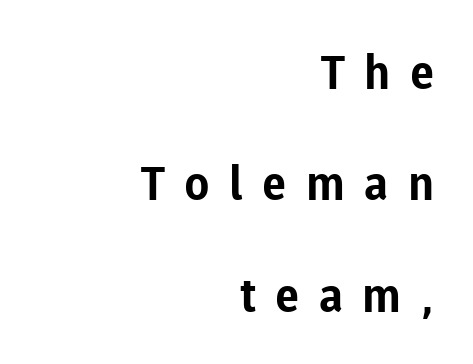
A roman cut, with each character standing at attention. The compositor pushed each line to the right boundary. Widely set lines give the paragraph a tall, airy silhouette. Tracking here is generous; glyphs stand well apart from one another. The rendering uses natural spacing where letterforms have individual widths.
